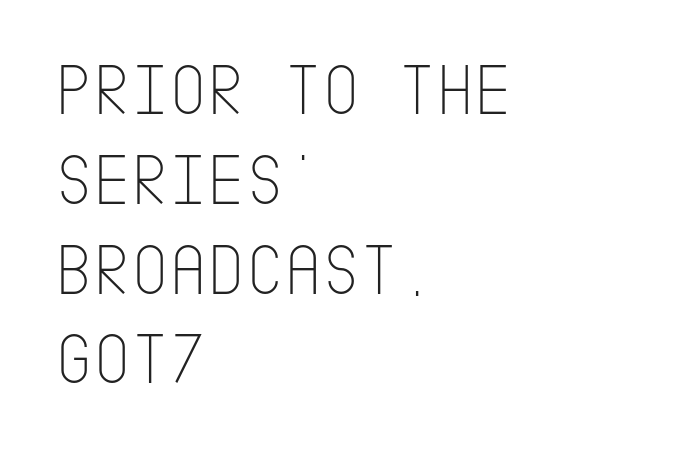
{"serif": "no", "italic": "no", "bold": "no", "weight": "thin", "width": "condensed", "stroke_contrast": "low", "x_height": "large", "underline": "no", "align": "left", "line_spacing_ratio": 1.23, "letter_spacing": "normal", "letter_spacing_em": 0.0, "glyph_px": 73}
